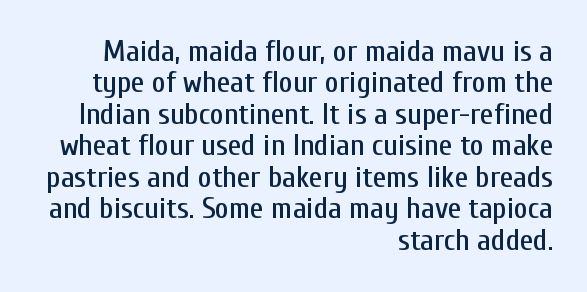
The image shows 30 px condensed sans-serif type, upright; set right-aligned, tight line spacing (1.05x), normal letter spacing, not underlined; low stroke contrast and a medium x-height.
